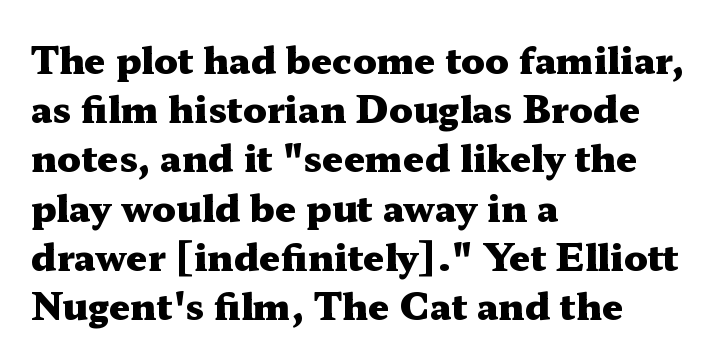
Q: Is the text bold? A: Yes.
Q: Is the text italic (slanted)? A: No, it is upright.
Q: Is the typeface a serif or a sans-serif typeface? A: Serif.
Q: Is the text underlined? A: No.
Q: How is the paragraph aligned? A: Left-aligned.
Q: Is the spacing between letters normal or unusually wide? A: Normal.
Q: Is the spacing between lines tight, normal or loose? A: Normal.
Q: Width (condensed, normal, or wide)? A: Wide.
Q: Stroke contrast? A: Medium.
Q: x-height? A: Medium.
Q: Monospaced? A: No.
